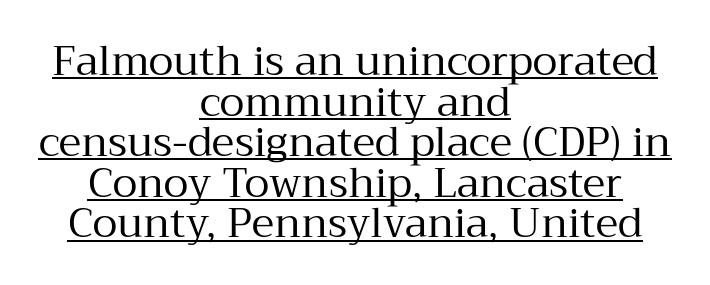
{"serif": "yes", "italic": "no", "bold": "no", "weight": "regular", "width": "normal", "stroke_contrast": "medium", "x_height": "medium", "monospaced": "no", "underline": "yes", "align": "center", "line_spacing": "tight", "line_spacing_ratio": 0.99, "letter_spacing": "normal", "letter_spacing_em": 0.0, "glyph_px": 41}
